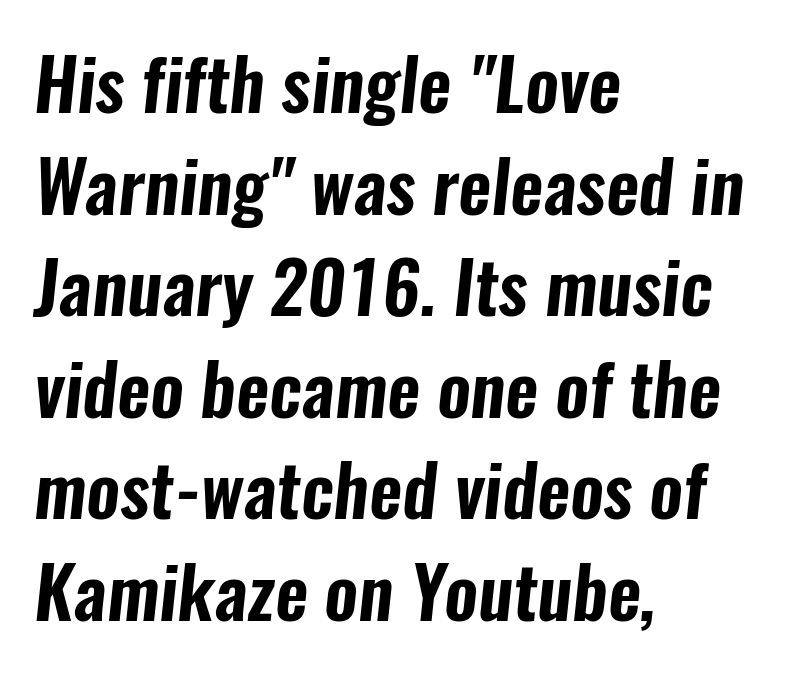
{"serif": "no", "width": "condensed", "stroke_contrast": "low", "x_height": "medium", "monospaced": "no", "underline": "no", "align": "left", "line_spacing": "normal", "line_spacing_ratio": 1.41, "letter_spacing": "normal", "letter_spacing_em": 0.0, "glyph_px": 72}
